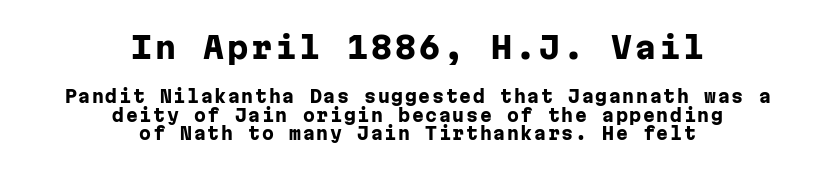
{"serif": "no", "italic": "no", "bold": "yes", "weight": "heavy", "width": "normal", "stroke_contrast": "low", "x_height": "medium", "monospaced": "yes", "underline": "no", "align": "center", "line_spacing": "tight", "line_spacing_ratio": 1.1, "larger_block": "first", "size_ratio": 1.76, "glyph_px": 30}
